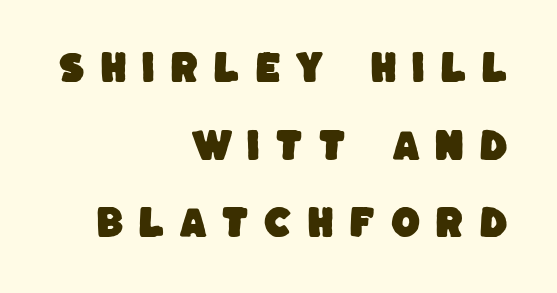
Line endings align vertically; line beginnings do not. Grotesque or geometric, the face here clearly has no serifs. The area under the type is left untouched. These lines are rendered in a variable-pitch font.
